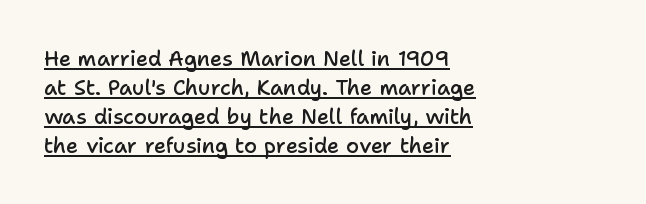
Q: Is the text bold? A: Semi-bold.
Q: Is the text italic (slanted)? A: No, it is upright.
Q: Is the text underlined? A: Yes.
Q: How is the paragraph aligned? A: Left-aligned.
Q: Is the spacing between letters normal or unusually wide? A: Normal.
Q: Is the spacing between lines tight, normal or loose? A: Normal.
